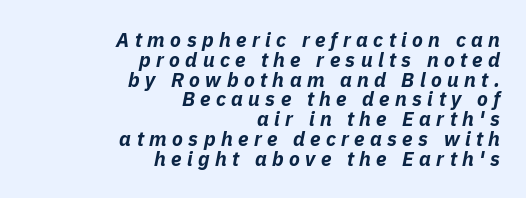
Q: Is the text bold? A: Yes.
Q: Is the text italic (slanted)? A: Yes, it leans right by about 11 degrees.
Q: Is the text underlined? A: No.
Q: How is the paragraph aligned? A: Right-aligned.
Q: Is the spacing between letters normal or unusually wide? A: Unusually wide.
Q: Is the spacing between lines tight, normal or loose? A: Tight.
